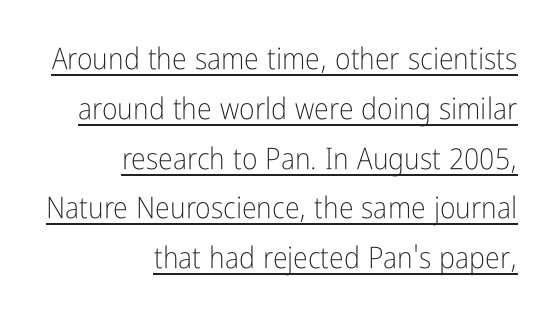
Q: Is the text bold? A: No.
Q: Is the text italic (slanted)? A: No, it is upright.
Q: Is the typeface a serif or a sans-serif typeface? A: Sans-serif.
Q: Is the text underlined? A: Yes.
Q: How is the paragraph aligned? A: Right-aligned.
Q: Is the spacing between letters normal or unusually wide? A: Normal.
Q: Is the spacing between lines tight, normal or loose? A: Normal.
Q: Width (condensed, normal, or wide)? A: Condensed.
Q: Stroke contrast? A: Low.
Q: x-height? A: Medium.
Q: Monospaced? A: No.
